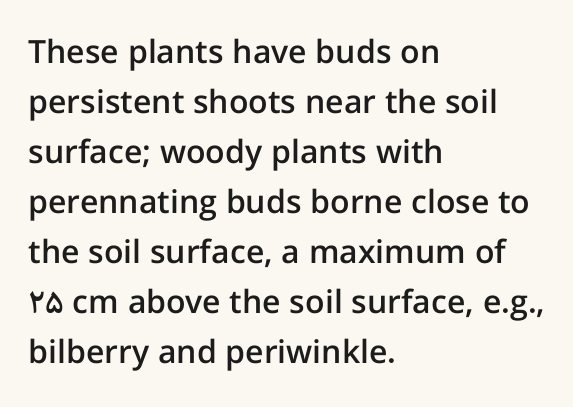
{"serif": "no", "italic": "no", "bold": "semi", "weight": "semibold", "width": "normal", "stroke_contrast": "low", "x_height": "medium", "monospaced": "no", "underline": "no", "align": "left", "line_spacing": "normal", "line_spacing_ratio": 1.56, "letter_spacing": "normal", "letter_spacing_em": 0.0, "glyph_px": 32}
